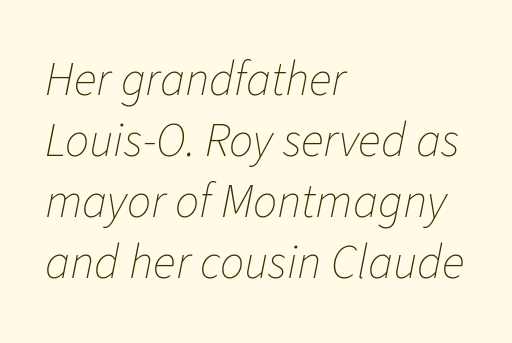
The compositor pushed each line to the left boundary. The vertical gap from one line to the next is medium. No extra ink here — the face is not bold. The face used here is proportionally spaced, like ordinary book or web type. The foot of each line stays bare and open. Yep, that's italic — everything's leaning.
